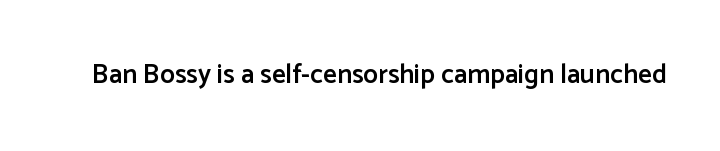
The image shows 27 px text type, upright; set normal letter spacing, not underlined.
